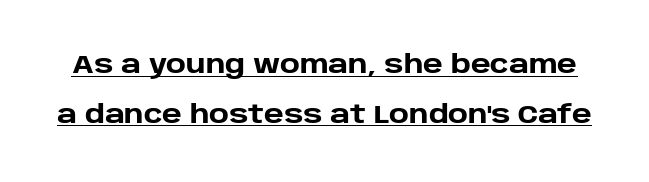
Q: Is the text bold? A: Yes.
Q: Is the text italic (slanted)? A: No, it is upright.
Q: Is the text underlined? A: Yes.
Q: Is the spacing between letters normal or unusually wide? A: Normal.
Q: Is the spacing between lines tight, normal or loose? A: Loose.
